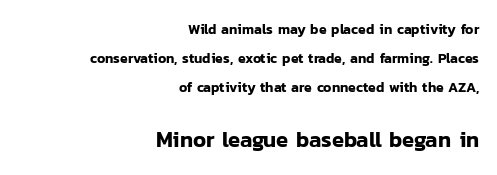
Q: Is the text italic (slanted)? A: No, it is upright.
Q: Is the text underlined? A: No.
Q: How is the paragraph aligned? A: Right-aligned.
Q: Is the spacing between letters normal or unusually wide? A: Normal.
Q: Is the spacing between lines tight, normal or loose? A: Loose.
Q: Which block of text is set in a larger size, the first (top) or the second (bottom)? A: The second (bottom) one.
